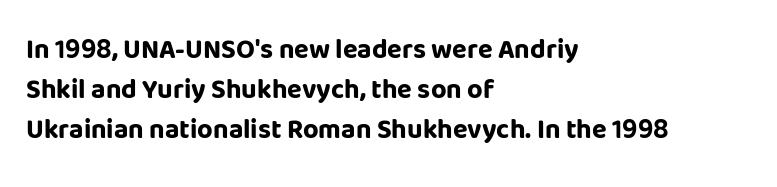
{"italic": "no", "bold": "yes", "underline": "no", "align": "left", "line_spacing": "normal", "line_spacing_ratio": 1.48, "letter_spacing": "normal", "letter_spacing_em": 0.0, "glyph_px": 27}
